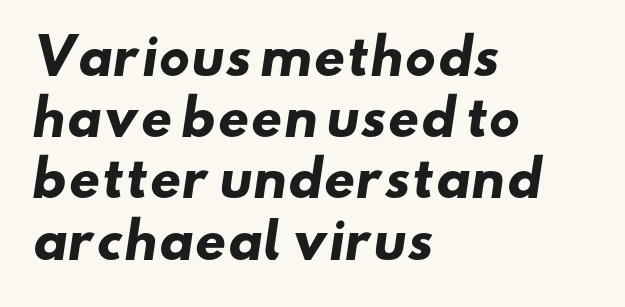
Q: Is the text bold? A: Yes.
Q: Is the typeface a serif or a sans-serif typeface? A: Sans-serif.
Q: Is the text underlined? A: No.
Q: How is the paragraph aligned? A: Left-aligned.
Q: Is the spacing between letters normal or unusually wide? A: Normal.
Q: Is the spacing between lines tight, normal or loose? A: Normal.
Q: Width (condensed, normal, or wide)? A: Wide.
Q: Stroke contrast? A: Low.
Q: x-height? A: Small.
Q: Monospaced? A: No.
